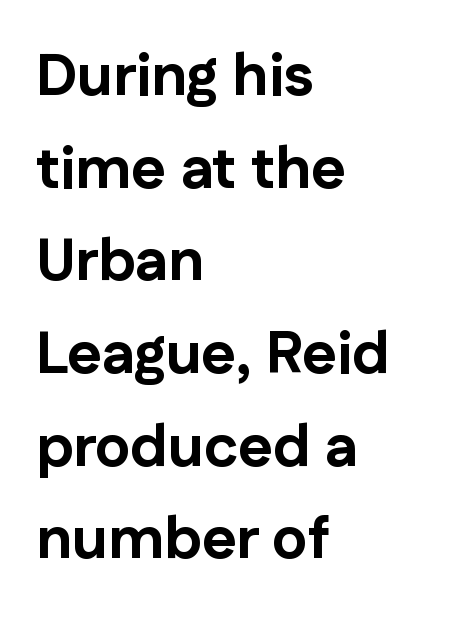
{"serif": "no", "italic": "no", "bold": "yes", "weight": "bold", "width": "normal", "stroke_contrast": "low", "x_height": "medium", "monospaced": "no", "underline": "no", "align": "left", "line_spacing": "normal", "line_spacing_ratio": 1.57, "letter_spacing": "normal", "letter_spacing_em": 0.0, "glyph_px": 59}
